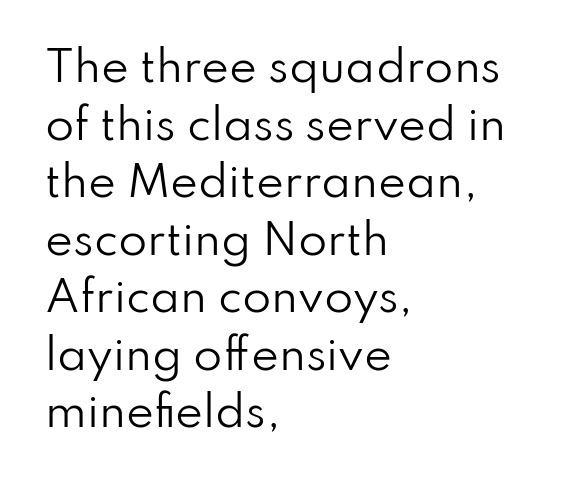
{"serif": "no", "italic": "no", "bold": "no", "weight": "regular", "width": "normal", "stroke_contrast": "low", "x_height": "small", "monospaced": "no", "underline": "no", "align": "left", "line_spacing": "normal", "line_spacing_ratio": 1.37, "letter_spacing": "normal", "letter_spacing_em": 0.0, "glyph_px": 42}
